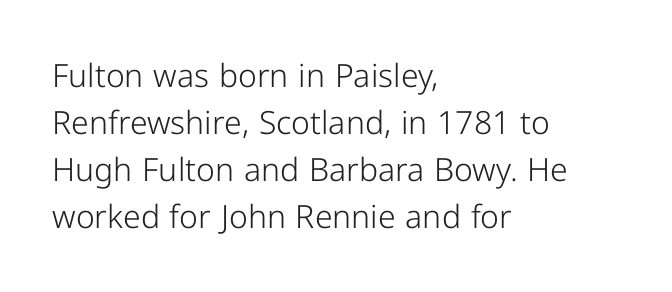
Q: Is the text bold? A: No.
Q: Is the text italic (slanted)? A: No, it is upright.
Q: Is the typeface a serif or a sans-serif typeface? A: Sans-serif.
Q: Is the text underlined? A: No.
Q: How is the paragraph aligned? A: Left-aligned.
Q: Is the spacing between letters normal or unusually wide? A: Normal.
Q: Is the spacing between lines tight, normal or loose? A: Normal.
Q: Width (condensed, normal, or wide)? A: Normal.
Q: Stroke contrast? A: Low.
Q: x-height? A: Medium.
Q: Monospaced? A: No.
